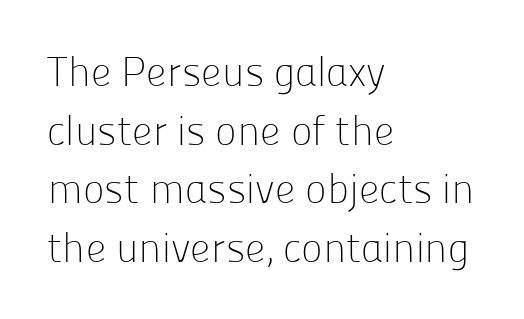
Q: Is the text bold? A: No.
Q: Is the text italic (slanted)? A: No, it is upright.
Q: Is the typeface a serif or a sans-serif typeface? A: Sans-serif.
Q: Is the text underlined? A: No.
Q: How is the paragraph aligned? A: Left-aligned.
Q: Is the spacing between letters normal or unusually wide? A: Normal.
Q: Is the spacing between lines tight, normal or loose? A: Normal.
Q: Width (condensed, normal, or wide)? A: Normal.
Q: Stroke contrast? A: Low.
Q: x-height? A: Medium.
Q: Monospaced? A: No.
